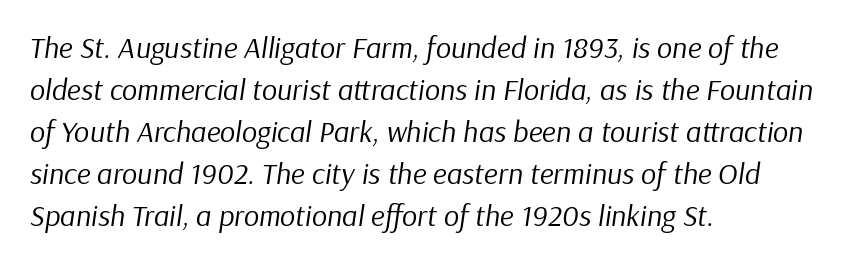
The image shows 30 px regular-weight type, italic (leaning right); set left-aligned, normal line spacing (1.4x), normal letter spacing, not underlined; low stroke contrast and a medium x-height.
